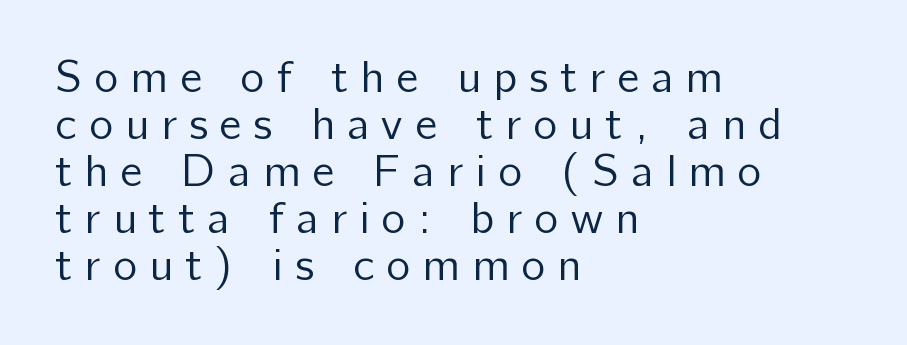
Q: Is the text bold? A: No.
Q: Is the text italic (slanted)? A: No, it is upright.
Q: Is the typeface a serif or a sans-serif typeface? A: Sans-serif.
Q: Is the text underlined? A: No.
Q: How is the paragraph aligned? A: Left-aligned.
Q: Is the spacing between letters normal or unusually wide? A: Unusually wide.
Q: Is the spacing between lines tight, normal or loose? A: Tight.
Q: Width (condensed, normal, or wide)? A: Normal.
Q: Stroke contrast? A: Low.
Q: x-height? A: Medium.
Q: Monospaced? A: No.
